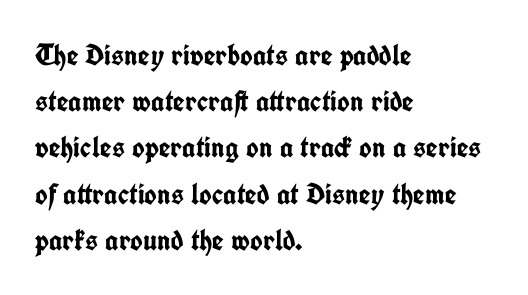
Q: Is the text bold? A: Yes.
Q: Is the text italic (slanted)? A: No, it is upright.
Q: Is the typeface a serif or a sans-serif typeface? A: Sans-serif.
Q: Is the text underlined? A: No.
Q: How is the paragraph aligned? A: Left-aligned.
Q: Is the spacing between letters normal or unusually wide? A: Normal.
Q: Is the spacing between lines tight, normal or loose? A: Normal.
Q: Width (condensed, normal, or wide)? A: Condensed.
Q: Stroke contrast? A: Low.
Q: x-height? A: Medium.
Q: Monospaced? A: No.
